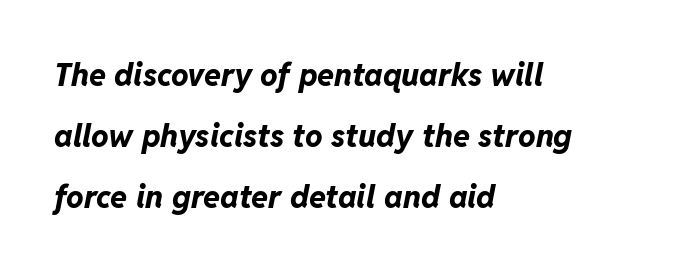
{"italic": "yes", "lean": "right", "slant_degrees": 11, "bold": "yes", "weight": "bold", "width": "normal", "stroke_contrast": "low", "x_height": "medium", "monospaced": "no", "underline": "no", "align": "left", "line_spacing": "loose", "line_spacing_ratio": 1.97, "letter_spacing": "normal", "letter_spacing_em": 0.0, "glyph_px": 31}
